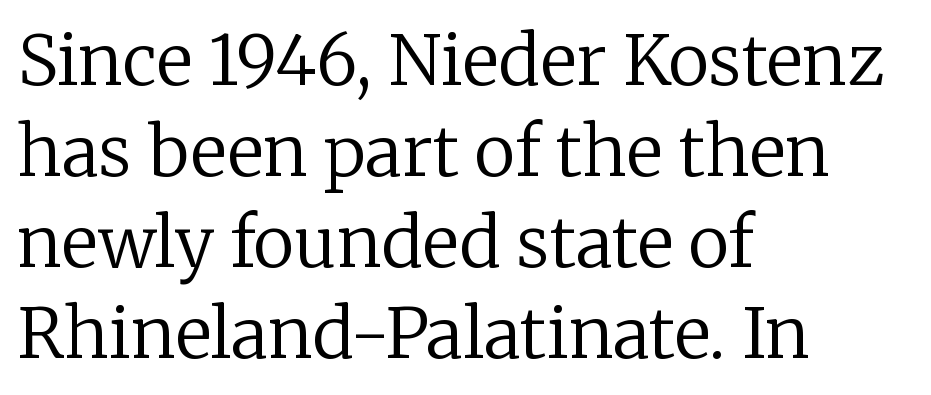
{"serif": "yes", "italic": "no", "bold": "no", "weight": "regular", "width": "normal", "stroke_contrast": "low", "x_height": "medium", "monospaced": "no", "underline": "no", "align": "left", "line_spacing": "normal", "line_spacing_ratio": 1.32, "letter_spacing": "normal", "letter_spacing_em": 0.0, "glyph_px": 69}
